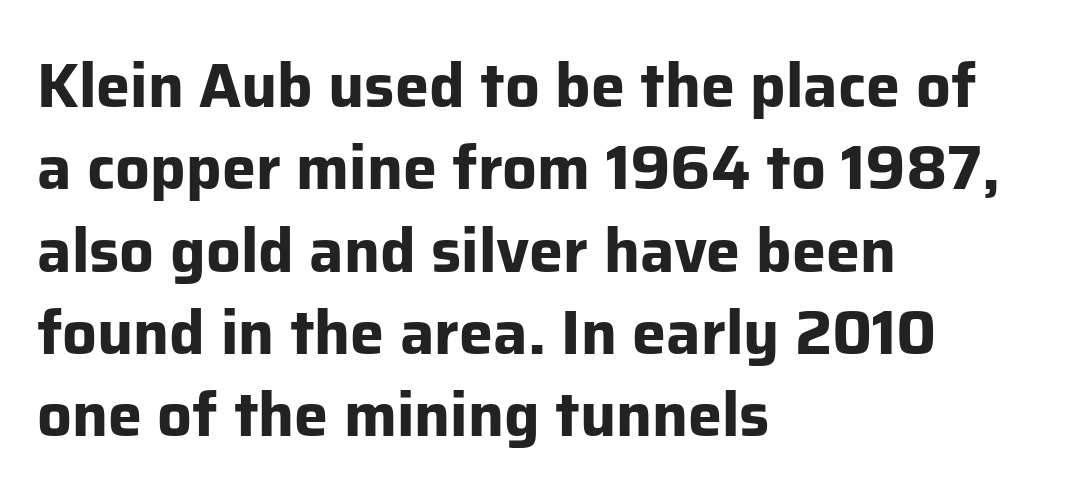
The image shows 61 px bold sans-serif type, upright; set left-aligned, normal line spacing (1.35x), normal letter spacing, not underlined; low stroke contrast and a medium x-height.
